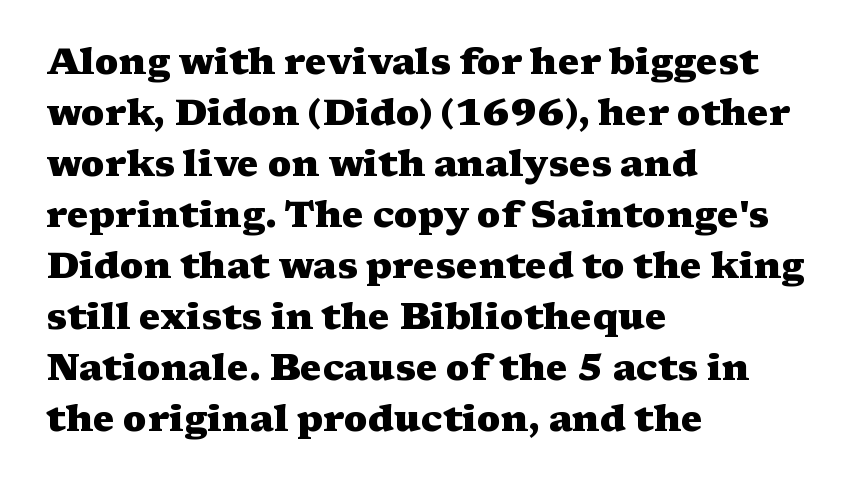
Q: Is the text bold? A: Yes.
Q: Is the text italic (slanted)? A: No, it is upright.
Q: Is the typeface a serif or a sans-serif typeface? A: Serif.
Q: Is the text underlined? A: No.
Q: How is the paragraph aligned? A: Left-aligned.
Q: Is the spacing between letters normal or unusually wide? A: Normal.
Q: Is the spacing between lines tight, normal or loose? A: Normal.
Q: Width (condensed, normal, or wide)? A: Wide.
Q: Stroke contrast? A: Medium.
Q: x-height? A: Medium.
Q: Monospaced? A: No.
